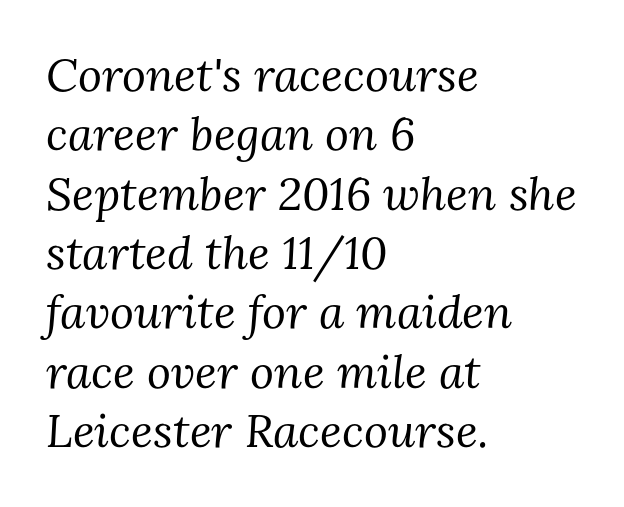
The image shows 46 px regular-weight serif type, italic (leaning right); set left-aligned, normal line spacing (1.29x), normal letter spacing, not underlined; medium stroke contrast and a medium x-height.
